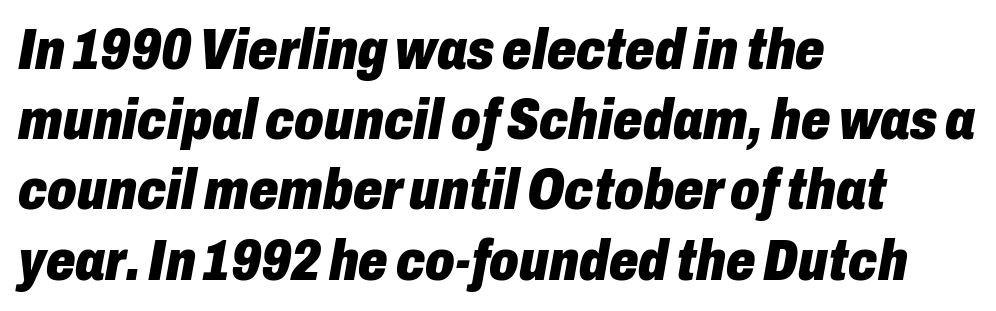
The image shows 58 px heavy, condensed type, italic (leaning right); set left-aligned, line spacing 1.21x, normal letter spacing, not underlined; low stroke contrast and a medium x-height.
